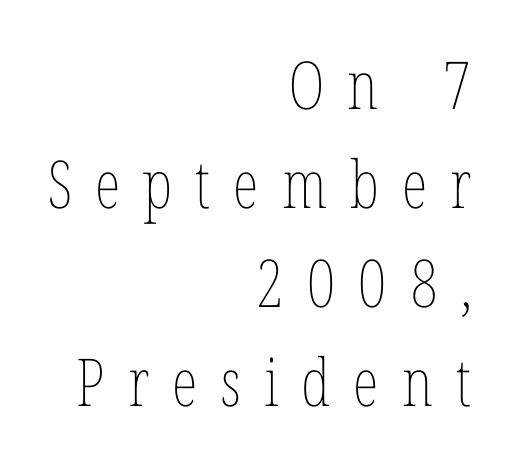
{"italic": "no", "bold": "no", "weight": "thin", "width": "condensed", "stroke_contrast": "low", "x_height": "medium", "monospaced": "no", "underline": "no", "align": "right", "line_spacing": "normal", "line_spacing_ratio": 1.5, "letter_spacing": "wide", "letter_spacing_em": 0.35, "glyph_px": 66}
